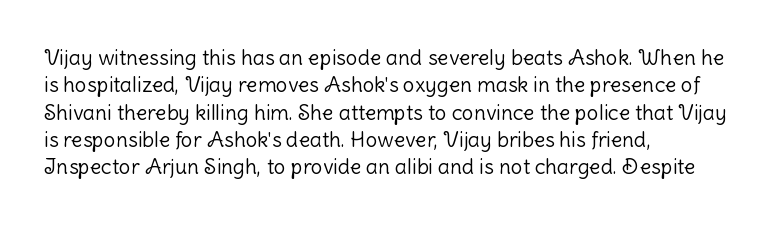
Q: Is the text bold? A: No.
Q: Is the text italic (slanted)? A: No, it is upright.
Q: Is the text underlined? A: No.
Q: How is the paragraph aligned? A: Left-aligned.
Q: Is the spacing between letters normal or unusually wide? A: Normal.
Q: Is the spacing between lines tight, normal or loose? A: Normal.
